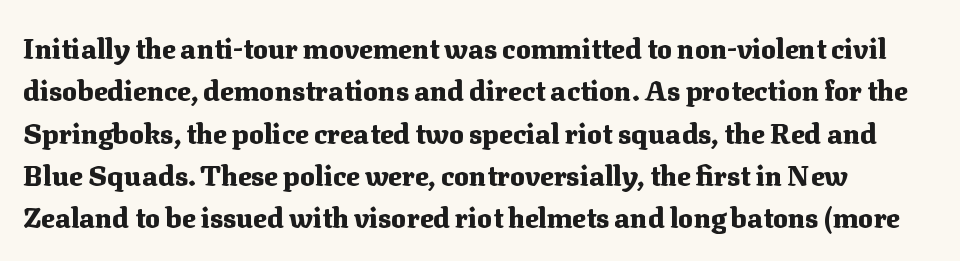
{"serif": "yes", "italic": "no", "bold": "yes", "weight": "heavy", "width": "normal", "stroke_contrast": "medium", "x_height": "medium", "monospaced": "no", "underline": "no", "line_spacing": "normal", "line_spacing_ratio": 1.51, "letter_spacing": "normal", "letter_spacing_em": 0.0, "glyph_px": 28}
